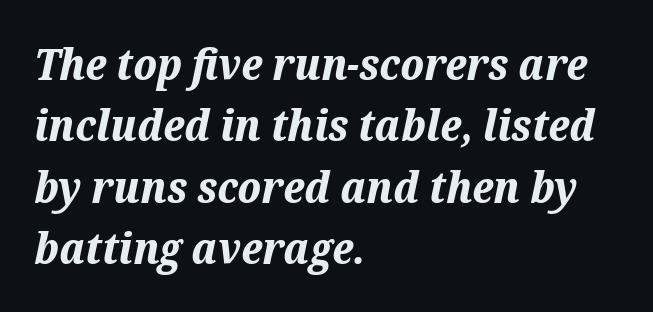
{"italic": "yes", "lean": "right", "slant_degrees": 12, "bold": "yes", "weight": "bold", "width": "normal", "stroke_contrast": "medium", "x_height": "medium", "monospaced": "no", "underline": "no", "align": "left", "line_spacing": "normal", "line_spacing_ratio": 1.43, "letter_spacing": "normal", "letter_spacing_em": 0.0, "glyph_px": 43}
